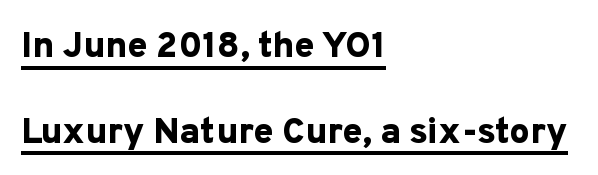
You can tell from the bare stems that sans-serif type was used. The line-height multiplier appears high, well above default. What weight is shown? A full bold with thick strokes. Nobody touched the tracking dial on this one. Every stem runs plumb, perpendicular to the baseline.
